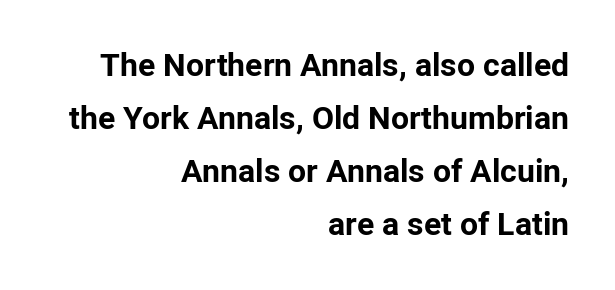
Q: Is the text bold? A: Yes.
Q: Is the text italic (slanted)? A: No, it is upright.
Q: Is the typeface a serif or a sans-serif typeface? A: Sans-serif.
Q: Is the text underlined? A: No.
Q: How is the paragraph aligned? A: Right-aligned.
Q: Is the spacing between letters normal or unusually wide? A: Normal.
Q: Is the spacing between lines tight, normal or loose? A: Normal.
Q: Width (condensed, normal, or wide)? A: Normal.
Q: Stroke contrast? A: Low.
Q: x-height? A: Medium.
Q: Monospaced? A: No.
